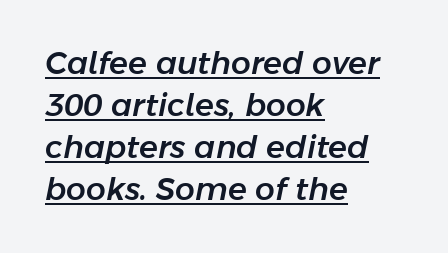
Style check: oblique. Nobody touched the tracking dial on this one. Which margin do the lines hug? The left one — the right edge is uneven. Proportional: the letters do not fall into vertical columns. Quick note: interline space is typical.
